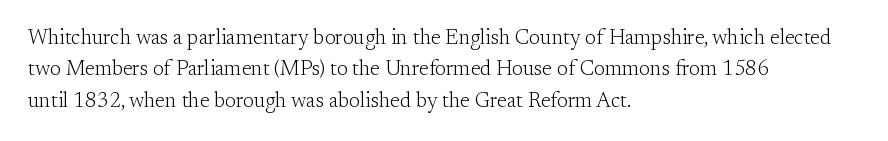
{"italic": "no", "bold": "no", "underline": "no", "align": "left", "line_spacing": "normal", "line_spacing_ratio": 1.5, "letter_spacing": "normal", "letter_spacing_em": 0.0, "glyph_px": 21}
